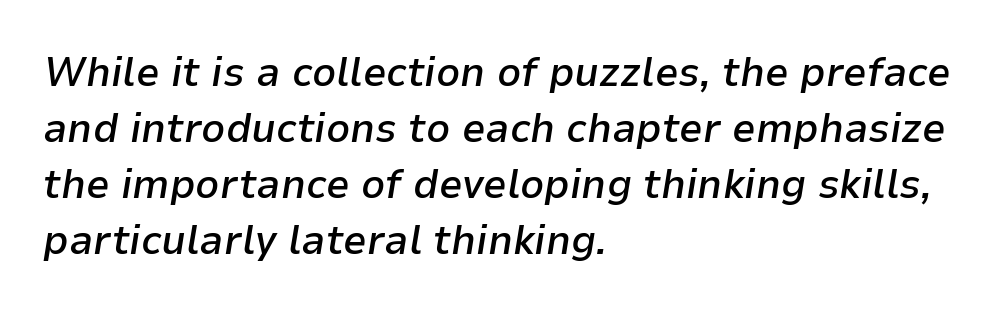
The image shows 42 px semibold type, italic (leaning right); set left-aligned, normal line spacing (1.33x), normal letter spacing, not underlined; low stroke contrast and a medium x-height.
